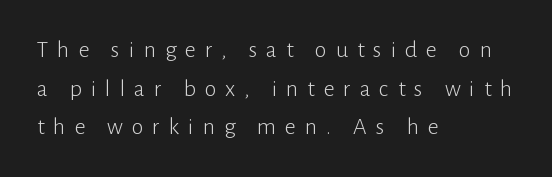
The image shows 24 px text type, upright; set left-aligned, normal line spacing (1.61x), unusually wide letter spacing (+0.37 em), not underlined.
